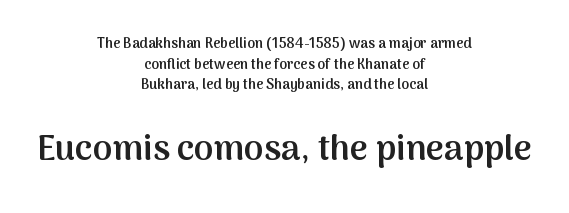
{"serif": "no", "italic": "no", "bold": "semi", "weight": "semibold", "width": "normal", "stroke_contrast": "medium", "x_height": "medium", "monospaced": "no", "underline": "no", "align": "center", "line_spacing": "normal", "line_spacing_ratio": 1.48, "letter_spacing": "normal", "letter_spacing_em": 0.0, "larger_block": "second", "size_ratio": 2.5, "glyph_px": 35}
